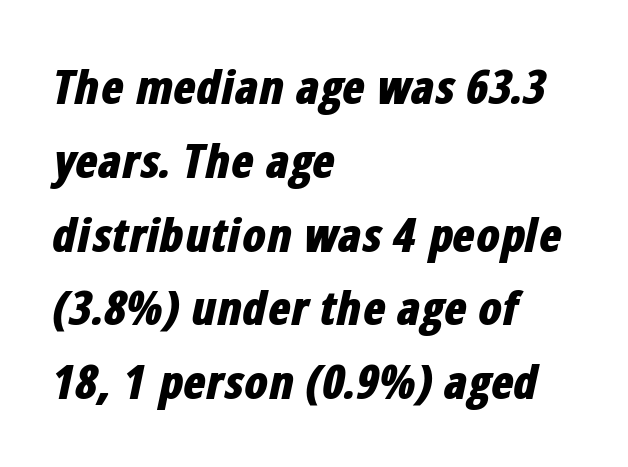
Line beginnings align vertically; line endings do not. Letter spacing: default. Weight: bold. Check the space under the baseline: it is left empty. This block has exactly the height ordinary leading produces. Character widths vary here, with narrow letters taking less room than wide ones.
